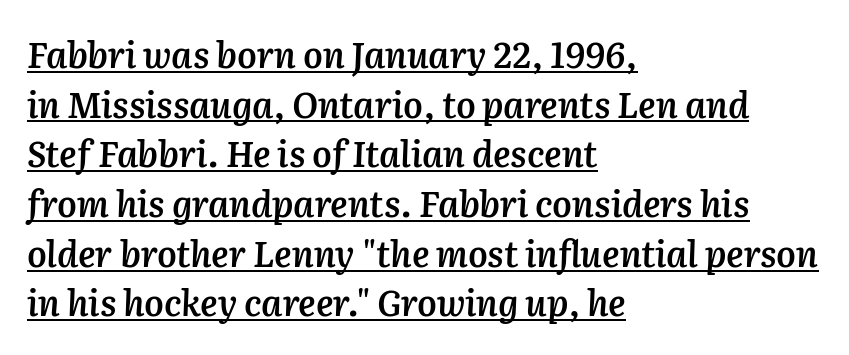
{"italic": "yes", "lean": "right", "slant_degrees": 2, "bold": "semi", "weight": "semibold", "width": "normal", "stroke_contrast": "medium", "x_height": "medium", "monospaced": "no", "underline": "yes", "align": "left", "line_spacing": "normal", "line_spacing_ratio": 1.42, "letter_spacing": "normal", "letter_spacing_em": 0.0, "glyph_px": 35}
